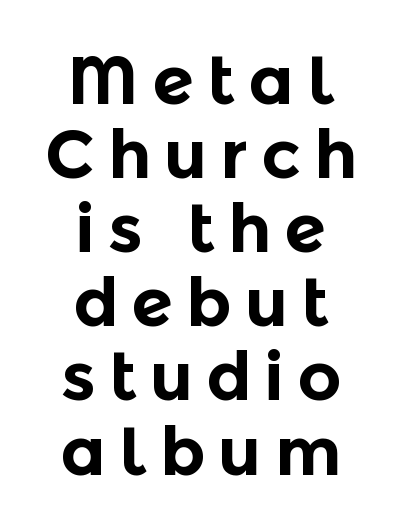
{"serif": "no", "italic": "no", "bold": "yes", "weight": "bold", "width": "normal", "x_height": "medium", "monospaced": "no", "underline": "no", "align": "center", "line_spacing": "tight", "line_spacing_ratio": 1.09, "glyph_px": 68}
